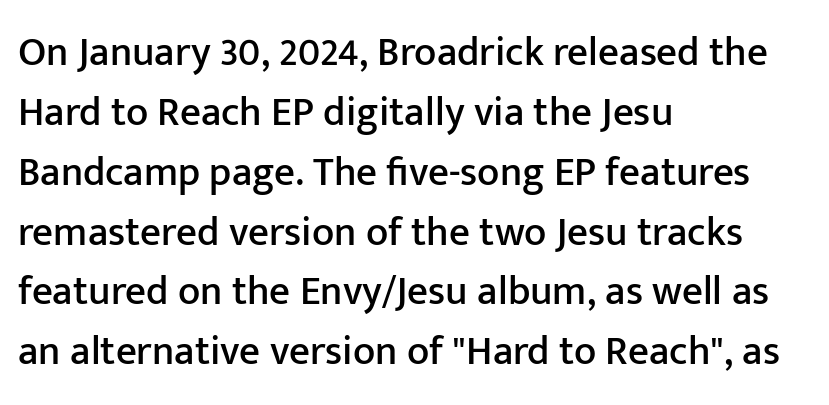
The image shows 41 px sans-serif type, upright; set left-aligned, normal line spacing (1.46x), normal letter spacing, not underlined; low stroke contrast and a medium x-height.
